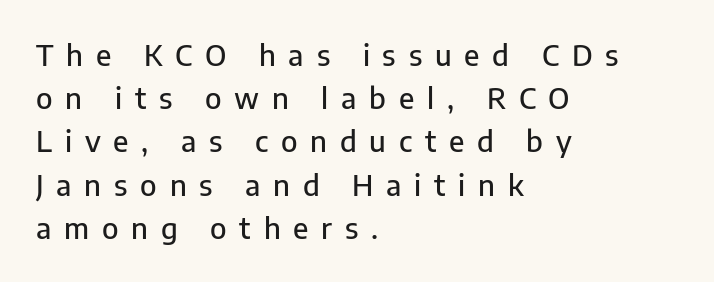
{"serif": "no", "italic": "no", "width": "normal", "stroke_contrast": "low", "x_height": "medium", "monospaced": "no", "underline": "no", "align": "left", "line_spacing": "normal", "line_spacing_ratio": 1.49, "letter_spacing": "wide", "letter_spacing_em": 0.44, "glyph_px": 29}
